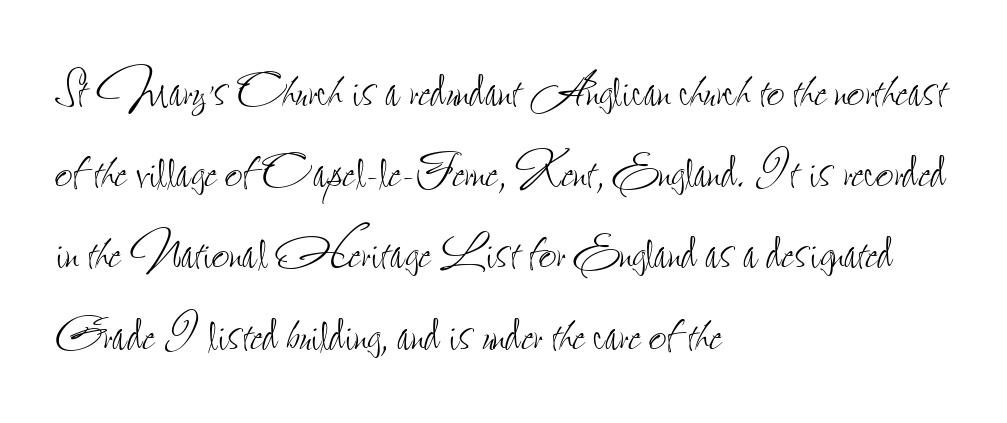
Caption: multi-line text, flush left, ragged right. The rendering uses a moderate line-height, typical for paragraphs. Note the varied advance widths — an 'i' is clearly narrower than an 'm'. Underline: absent.
